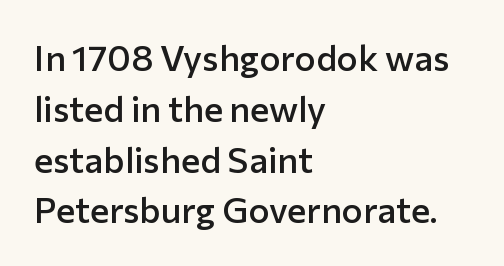
The image shows 36 px semibold sans-serif type, upright; set left-aligned, normal line spacing (1.41x), normal letter spacing, not underlined; low stroke contrast and a medium x-height.
